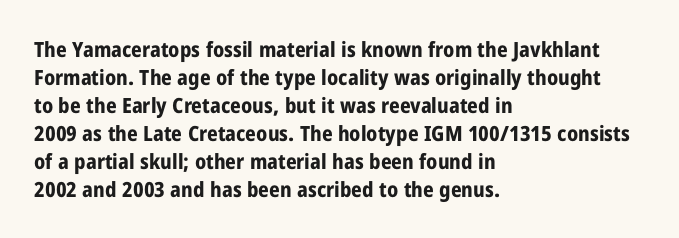
The image shows 21 px bold type, upright; set left-aligned, normal line spacing (1.33x), normal letter spacing, not underlined.
